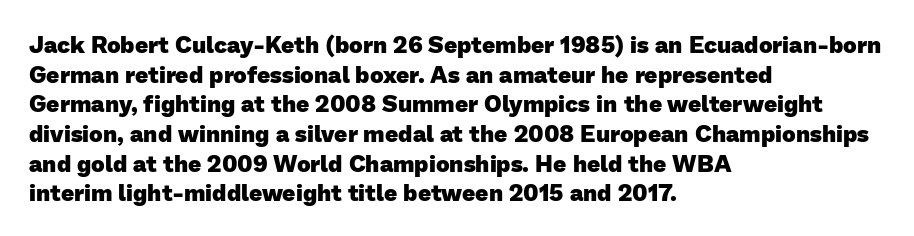
Plain, unruled lines of type. What weight is shown? A full bold with thick strokes. Rows of type keep a routine distance in the vertical direction. Students, note that the glyphs here touch the page at normal intervals. In CSS terms this would be text-align: left.
